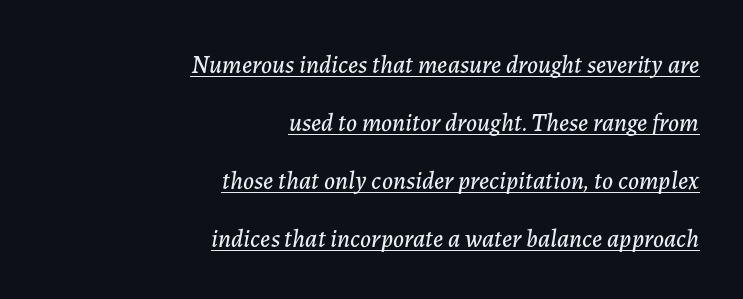
The image shows 25 px text type, italic (leaning right); set right-aligned, loose line spacing (2.32x), normal letter spacing, underlined.
